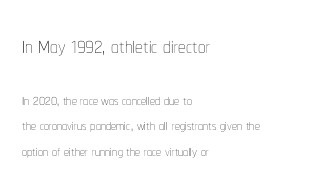
{"italic": "no", "bold": "no", "weight": "thin", "width": "condensed", "stroke_contrast": "low", "x_height": "medium", "monospaced": "no", "underline": "no", "align": "left", "line_spacing": "normal", "line_spacing_ratio": 1.27, "letter_spacing": "normal", "letter_spacing_em": 0.0, "larger_block": "first", "size_ratio": 1.5, "glyph_px": 30}
